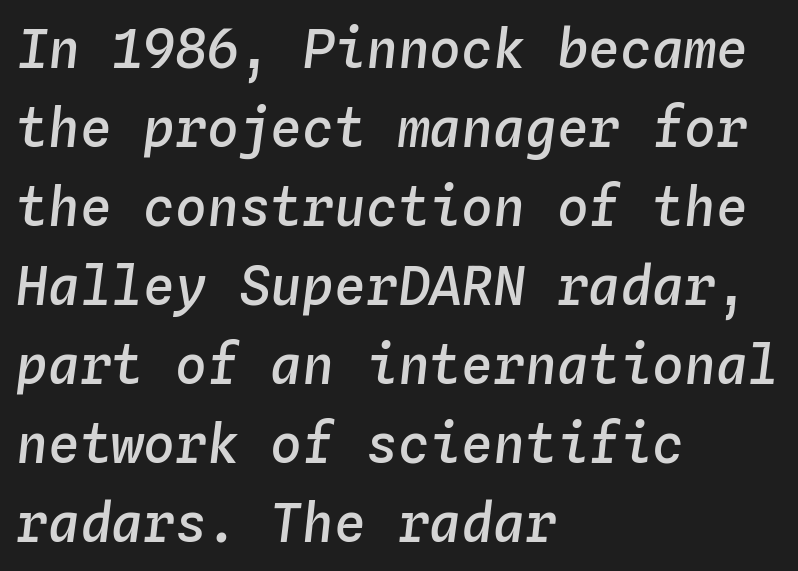
Q: Is the text bold? A: Semi-bold.
Q: Is the text italic (slanted)? A: Yes, it leans right by about 4 degrees.
Q: Is the text underlined? A: No.
Q: How is the paragraph aligned? A: Left-aligned.
Q: Is the spacing between letters normal or unusually wide? A: Normal.
Q: Is the spacing between lines tight, normal or loose? A: Normal.
Q: Width (condensed, normal, or wide)? A: Normal.
Q: Stroke contrast? A: Low.
Q: x-height? A: Medium.
Q: Monospaced? A: Yes.
